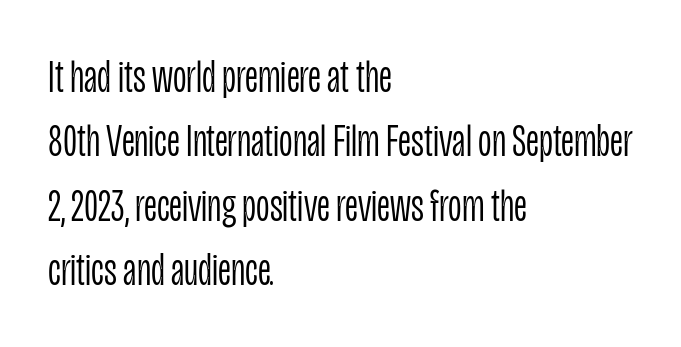
{"serif": "no", "italic": "no", "bold": "no", "weight": "light", "width": "condensed", "stroke_contrast": "low", "x_height": "large", "monospaced": "no", "underline": "no", "align": "left", "line_spacing": "normal", "line_spacing_ratio": 1.37, "letter_spacing": "normal", "letter_spacing_em": 0.0, "glyph_px": 47}
